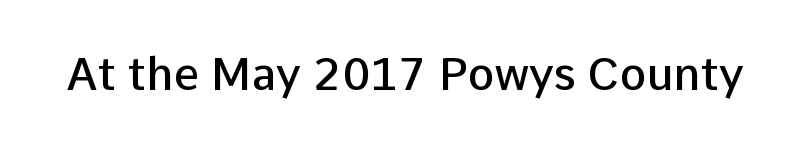
Q: Is the text bold? A: Semi-bold.
Q: Is the text italic (slanted)? A: No, it is upright.
Q: Is the typeface a serif or a sans-serif typeface? A: Sans-serif.
Q: Is the text underlined? A: No.
Q: Is the spacing between letters normal or unusually wide? A: Normal.
Q: Width (condensed, normal, or wide)? A: Normal.
Q: Stroke contrast? A: Low.
Q: x-height? A: Medium.
Q: Monospaced? A: No.
